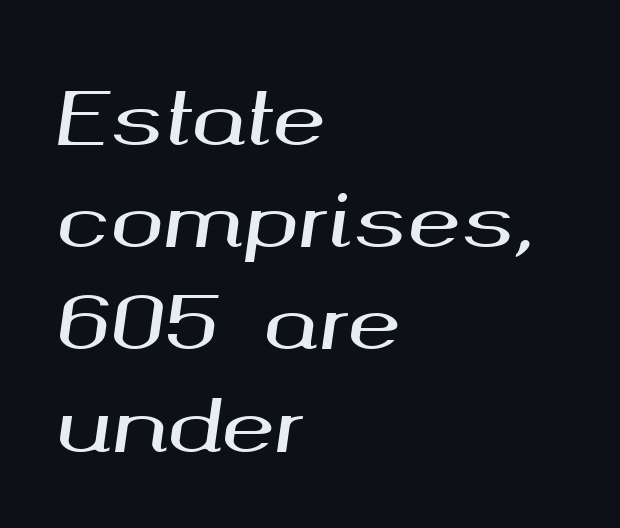
The axis of the letterforms is tilted away from vertical. Note the varied advance widths — an 'i' is clearly narrower than an 'm'. The tracking reads as untouched default to a designer's eye. The designer left line spacing at the default.
